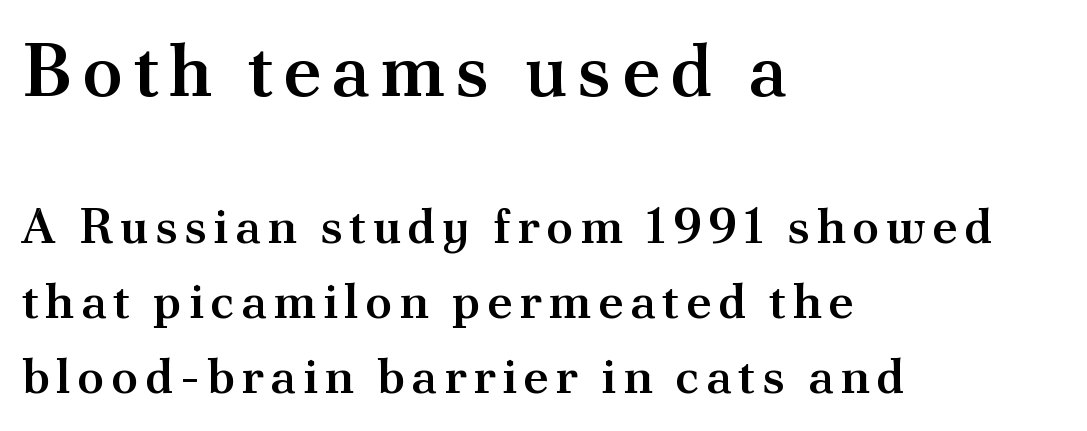
Varying glyph widths throughout — classic text-font behaviour. Summary of vertical rhythm: regular, with standard interline spacing. Bigger letters appear in the top chunk; the bottom chunk is reduced. Notice how the stems are strictly vertical — no italics here. Has an underline been added? It has not. This sample uses a serif face.
